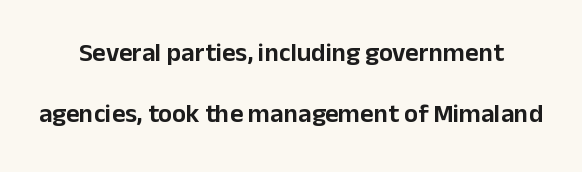
Q: Is the text italic (slanted)? A: No, it is upright.
Q: Is the text underlined? A: No.
Q: Is the spacing between letters normal or unusually wide? A: Normal.
Q: Is the spacing between lines tight, normal or loose? A: Loose.
